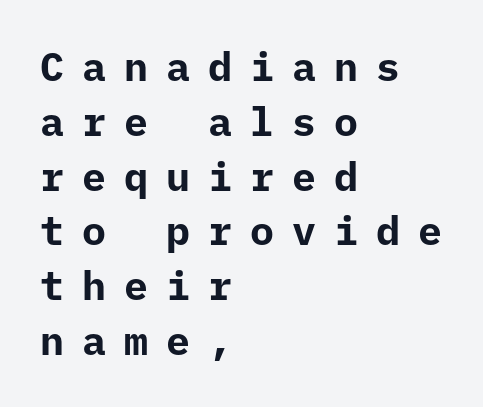
{"serif": "no", "italic": "no", "bold": "yes", "weight": "bold", "width": "normal", "stroke_contrast": "low", "x_height": "medium", "monospaced": "yes", "underline": "no", "align": "left", "line_spacing": "normal", "line_spacing_ratio": 1.37, "letter_spacing": "wide", "letter_spacing_em": 0.45, "glyph_px": 40}
